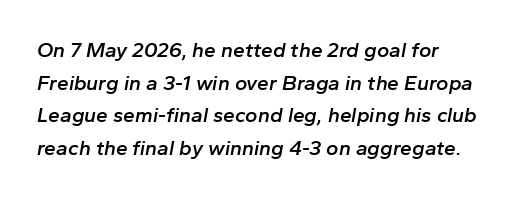
The image shows 21 px text type, italic (leaning right); set left-aligned, normal line spacing (1.55x), normal letter spacing, not underlined.
